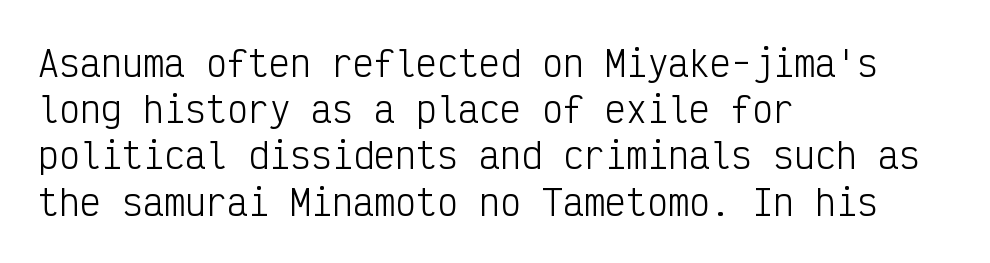
{"serif": "no", "italic": "no", "bold": "no", "weight": "light", "width": "condensed", "stroke_contrast": "low", "x_height": "medium", "monospaced": "yes", "underline": "no", "align": "left", "line_spacing": "normal", "line_spacing_ratio": 1.32, "letter_spacing": "normal", "letter_spacing_em": 0.0, "glyph_px": 35}
